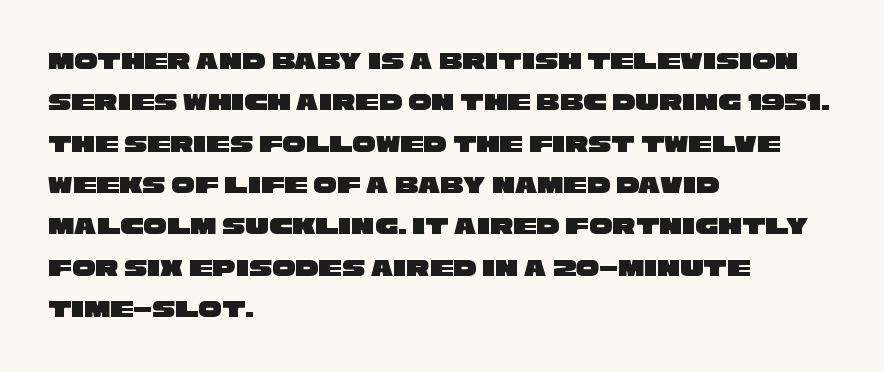
Q: Is the text underlined? A: No.
Q: How is the paragraph aligned? A: Left-aligned.
Q: Is the spacing between letters normal or unusually wide? A: Normal.
Q: Is the spacing between lines tight, normal or loose? A: Normal.
